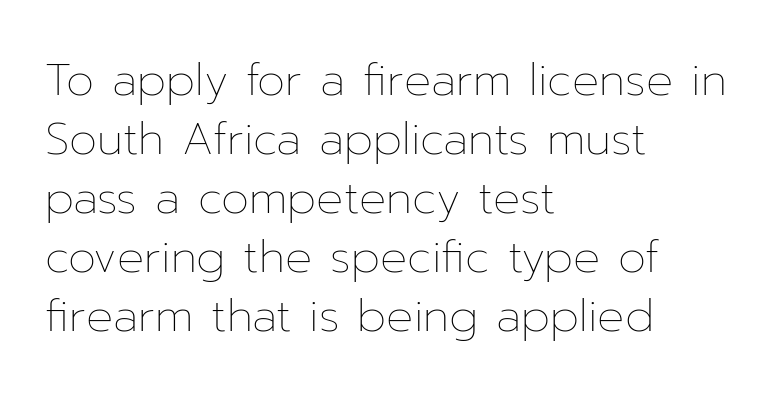
{"italic": "no", "bold": "no", "weight": "thin", "width": "normal", "stroke_contrast": "low", "x_height": "medium", "monospaced": "no", "underline": "no", "align": "left", "line_spacing": "normal", "line_spacing_ratio": 1.31, "letter_spacing": "normal", "letter_spacing_em": 0.0, "glyph_px": 45}
